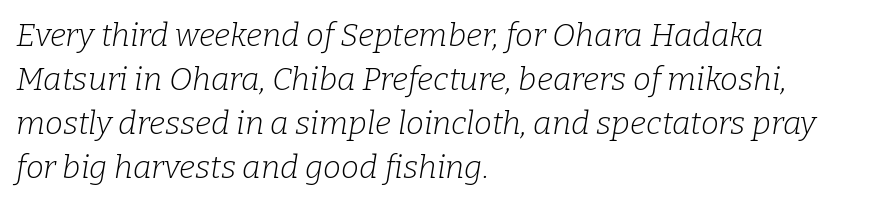
{"serif": "yes", "italic": "yes", "lean": "right", "slant_degrees": 9, "bold": "no", "weight": "light", "width": "normal", "stroke_contrast": "low", "x_height": "medium", "monospaced": "no", "underline": "no", "align": "left", "line_spacing": "normal", "line_spacing_ratio": 1.37, "letter_spacing": "normal", "letter_spacing_em": 0.0, "glyph_px": 32}
